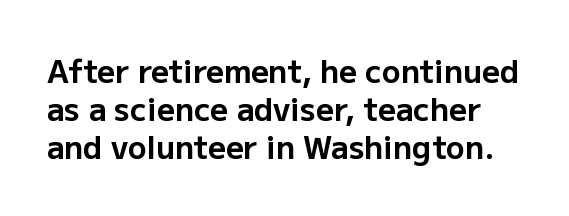
{"serif": "no", "italic": "no", "bold": "yes", "weight": "bold", "width": "normal", "stroke_contrast": "low", "x_height": "medium", "monospaced": "no", "underline": "no", "line_spacing_ratio": 1.23, "letter_spacing": "normal", "letter_spacing_em": 0.0, "glyph_px": 31}
